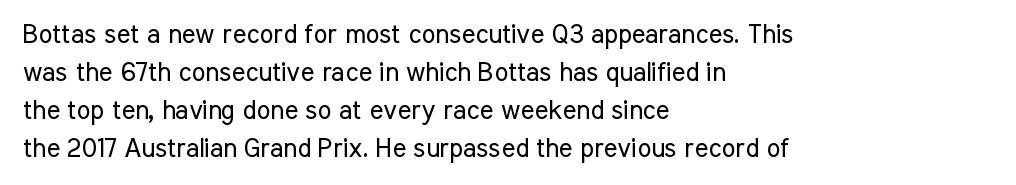
The image shows 26 px text type, upright; set left-aligned, normal line spacing (1.46x), normal letter spacing, not underlined.
